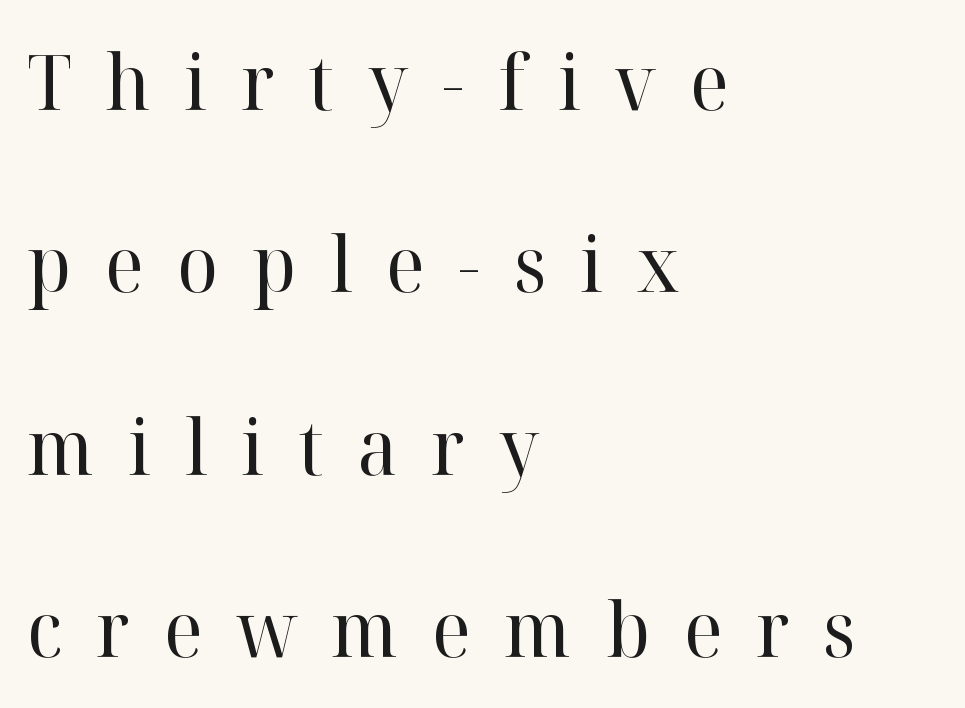
The image shows 77 px regular-weight serif type, upright; set left-aligned, loose line spacing (2.37x), unusually wide letter spacing (+0.44 em), not underlined; high stroke contrast and a medium x-height.
